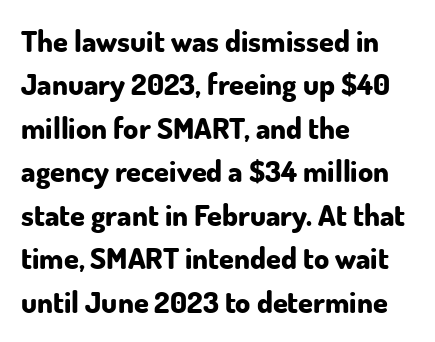
Q: Is the text bold? A: Yes.
Q: Is the text italic (slanted)? A: No, it is upright.
Q: Is the typeface a serif or a sans-serif typeface? A: Sans-serif.
Q: Is the text underlined? A: No.
Q: How is the paragraph aligned? A: Left-aligned.
Q: Is the spacing between letters normal or unusually wide? A: Normal.
Q: Is the spacing between lines tight, normal or loose? A: Normal.
Q: Width (condensed, normal, or wide)? A: Normal.
Q: Stroke contrast? A: Low.
Q: x-height? A: Small.
Q: Monospaced? A: No.
